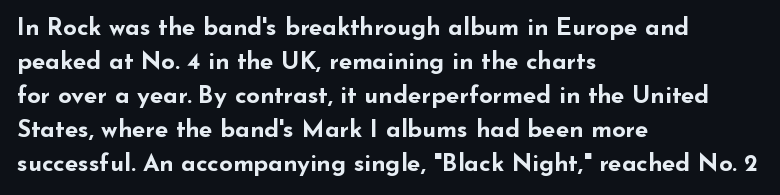
The image shows 24 px bold type, upright; set left-aligned, normal line spacing (1.42x), normal letter spacing, not underlined.
